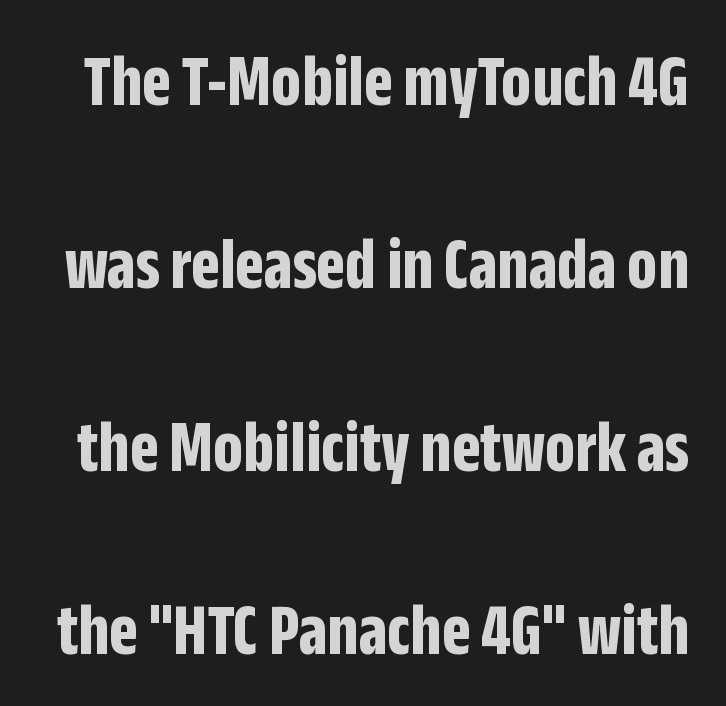
{"serif": "no", "italic": "no", "bold": "yes", "weight": "bold", "width": "condensed", "stroke_contrast": "low", "x_height": "large", "monospaced": "no", "underline": "no", "line_spacing": "loose", "line_spacing_ratio": 2.44, "letter_spacing": "normal", "letter_spacing_em": 0.0, "glyph_px": 75}
